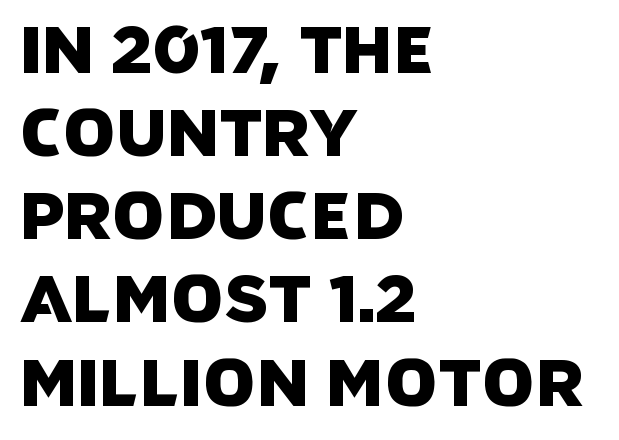
The characters display no serif detailing; their extremities are plain. Here the designer chose a conventional face with non-uniform glyph widths. This rendering leaves character spacing at its baseline value. The passage shown stacks its lines at a standard gap. Short and long lines alike share a common starting point at left.
